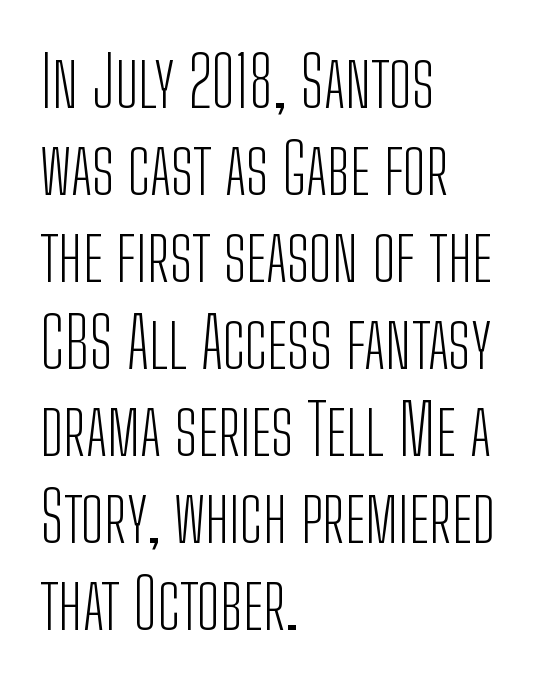
{"serif": "no", "italic": "no", "bold": "no", "weight": "light", "width": "condensed", "stroke_contrast": "low", "x_height": "medium", "monospaced": "no", "underline": "no", "align": "left", "line_spacing": "normal", "line_spacing_ratio": 1.26, "letter_spacing": "normal", "letter_spacing_em": 0.0, "glyph_px": 69}
